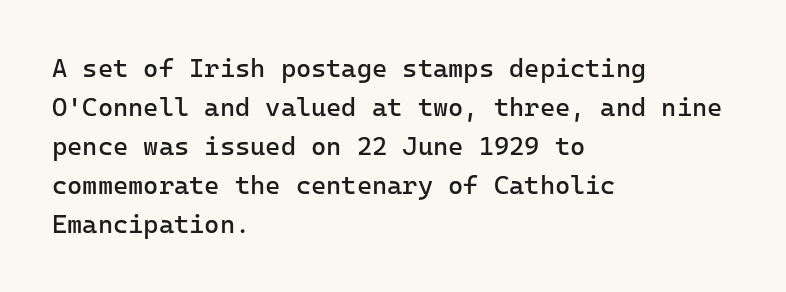
The image shows 26 px text type, upright; set left-aligned, normal line spacing (1.5x), normal letter spacing, not underlined.
